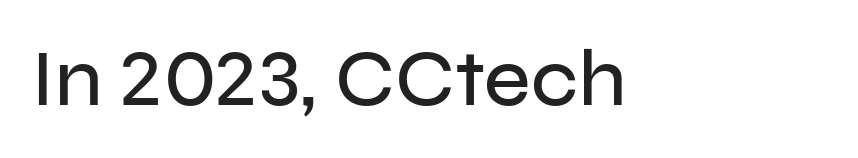
{"serif": "no", "italic": "no", "width": "normal", "stroke_contrast": "low", "x_height": "medium", "monospaced": "no", "underline": "no", "align": "left", "letter_spacing": "normal", "letter_spacing_em": 0.0, "glyph_px": 80}
